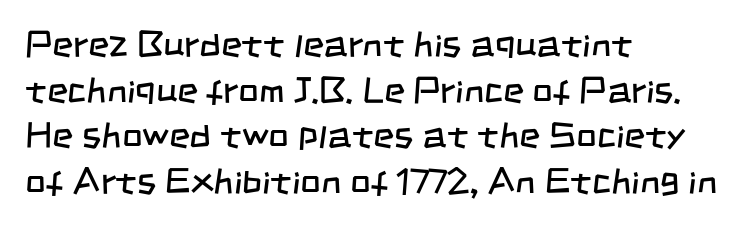
Spacing verdict: proportional, widths tailored to each character. Beneath every word, the page is bare. In terms of letterspacing, this is plain default setting. What's the leading like? Ordinary, nothing unusual.
